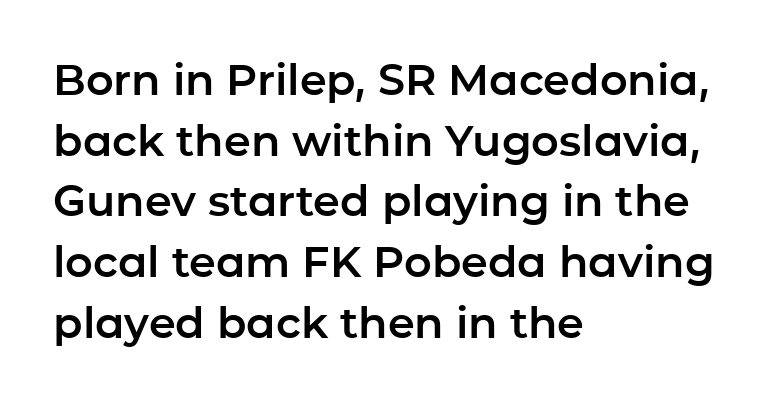
Looks like regular typesetting: each glyph gets only the width it needs. The specimen reads as upright at a glance. A sans-serif font was chosen for this passage. Teacher's note: observe the even left margin — that is flush-left alignment.
